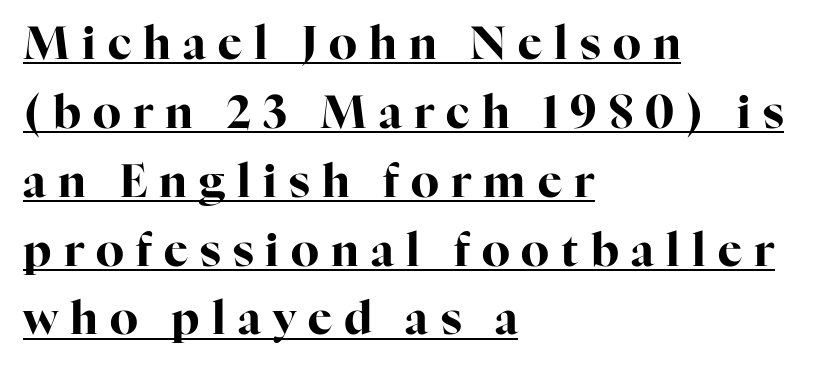
Q: Is the text bold? A: Yes.
Q: Is the text italic (slanted)? A: No, it is upright.
Q: Is the typeface a serif or a sans-serif typeface? A: Serif.
Q: Is the text underlined? A: Yes.
Q: How is the paragraph aligned? A: Left-aligned.
Q: Is the spacing between letters normal or unusually wide? A: Unusually wide.
Q: Is the spacing between lines tight, normal or loose? A: Normal.
Q: Width (condensed, normal, or wide)? A: Normal.
Q: Stroke contrast? A: High.
Q: x-height? A: Medium.
Q: Monospaced? A: No.
